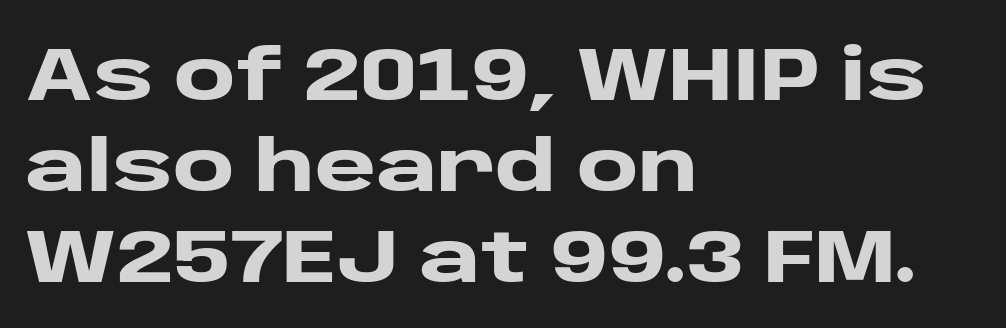
Q: Is the text bold? A: Yes.
Q: Is the text italic (slanted)? A: No, it is upright.
Q: Is the typeface a serif or a sans-serif typeface? A: Sans-serif.
Q: Is the text underlined? A: No.
Q: How is the paragraph aligned? A: Left-aligned.
Q: Is the spacing between letters normal or unusually wide? A: Normal.
Q: Width (condensed, normal, or wide)? A: Wide.
Q: Stroke contrast? A: Low.
Q: x-height? A: Large.
Q: Monospaced? A: No.
